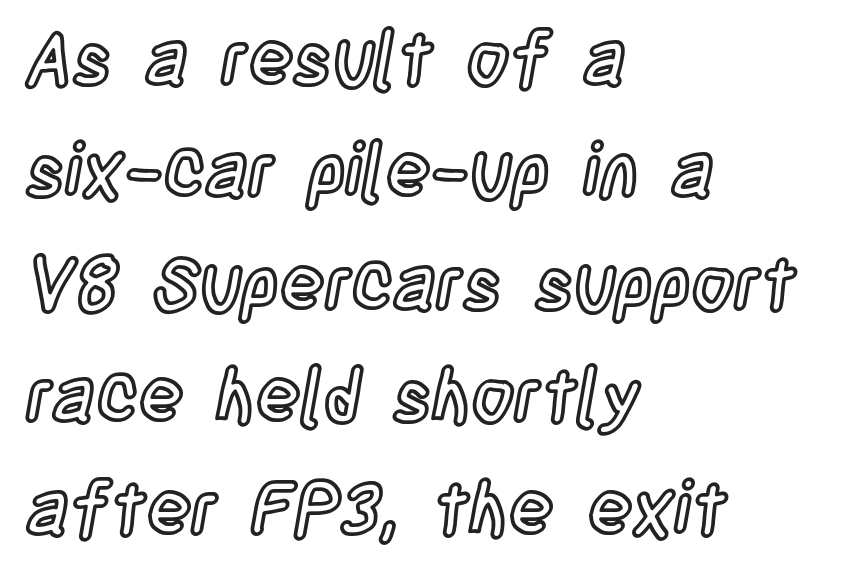
{"width": "condensed", "x_height": "large", "monospaced": "no", "underline": "no", "align": "left", "line_spacing": "normal", "line_spacing_ratio": 1.52, "letter_spacing": "normal", "letter_spacing_em": 0.0, "glyph_px": 74}
